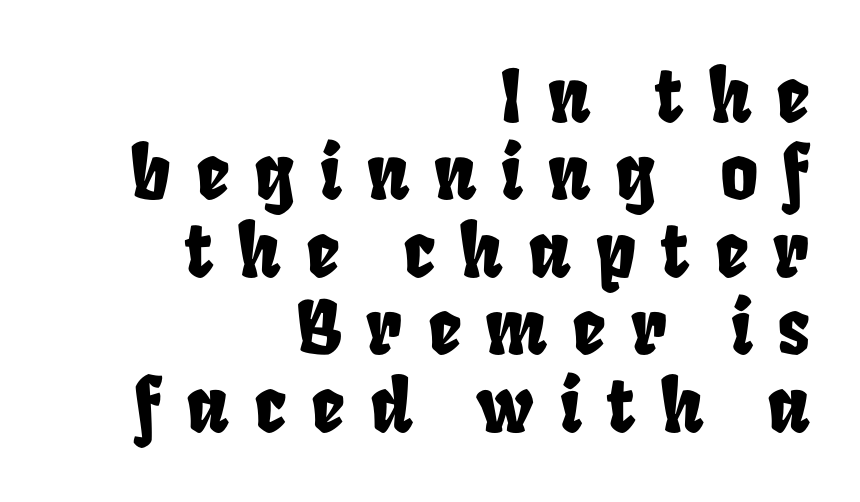
Compared with typical body copy, the letter spacing here is much looser. Rule under the text: the space is simply empty. Is this a fixed-width face? No — the glyphs have proportional, varying widths. In terms of leading, this rendering errs on the cramped side.
